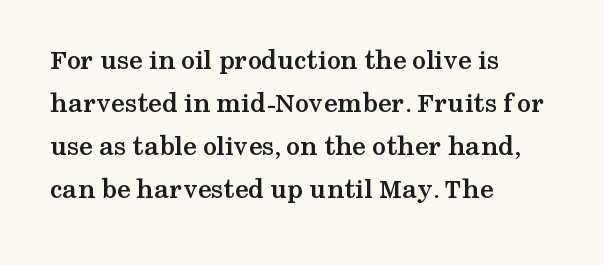
{"serif": "yes", "italic": "no", "bold": "yes", "weight": "semibold", "width": "wide", "stroke_contrast": "medium", "x_height": "medium", "monospaced": "no", "underline": "no", "align": "left", "line_spacing": "normal", "line_spacing_ratio": 1.53, "letter_spacing": "normal", "letter_spacing_em": 0.0, "glyph_px": 28}
